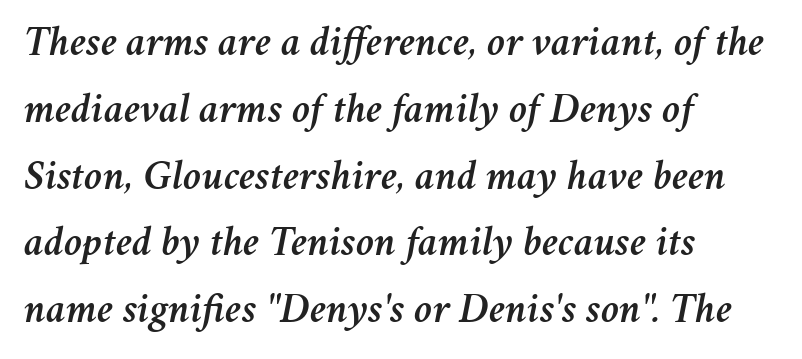
The image shows 42 px text type, italic (leaning right); set left-aligned, normal line spacing (1.59x), normal letter spacing, not underlined; medium stroke contrast and a medium x-height.
